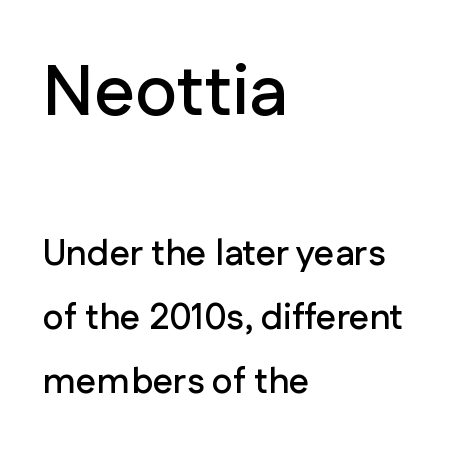
The letters carry no serifs — their stems end cleanly without finishing strokes. Clear beneath every line of the passage. The face used here is proportionally spaced, like ordinary book or web type. The passage shown has conventional tracking throughout. The passage shown begins with its larger block and ends with its smaller one.
